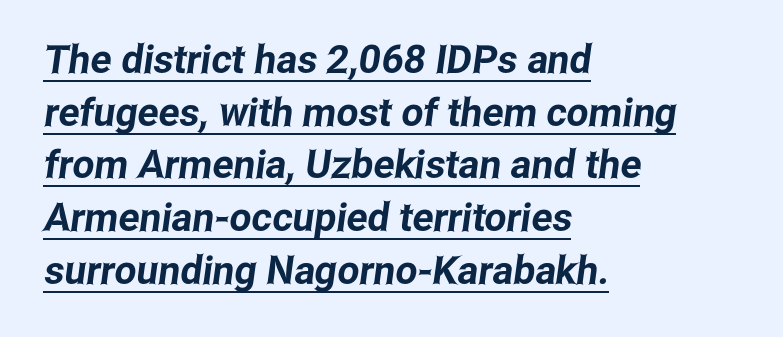
Does extra space separate the letters? No, they use regular spacing. This is underlined copy, the kind a proofreader might mark for attention. Regular leading. These lines are rendered in a variable-pitch font. The typeface chosen for these lines omits serifs. Which margin do the lines hug? The left one — the right edge is uneven.
